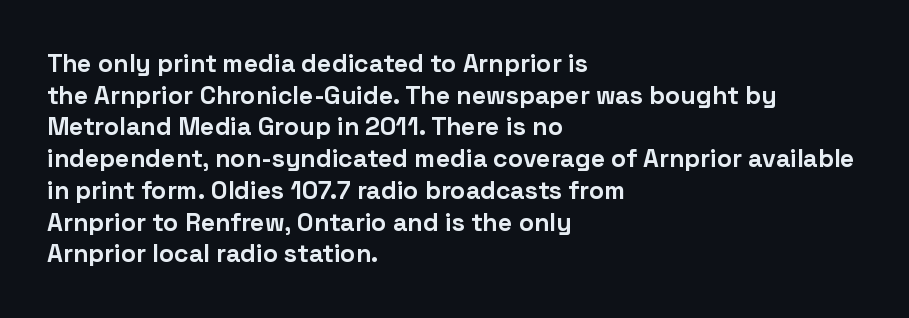
{"italic": "no", "bold": "yes", "underline": "no", "align": "left", "line_spacing": "normal", "line_spacing_ratio": 1.27, "letter_spacing": "normal", "letter_spacing_em": 0.0, "glyph_px": 25}
